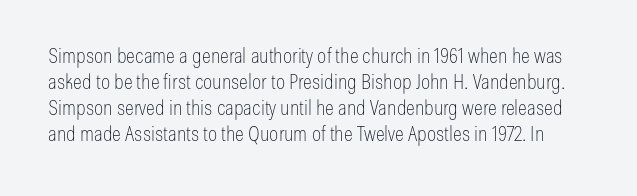
Q: Is the text bold? A: No.
Q: Is the text italic (slanted)? A: No, it is upright.
Q: Is the text underlined? A: No.
Q: Is the spacing between letters normal or unusually wide? A: Normal.
